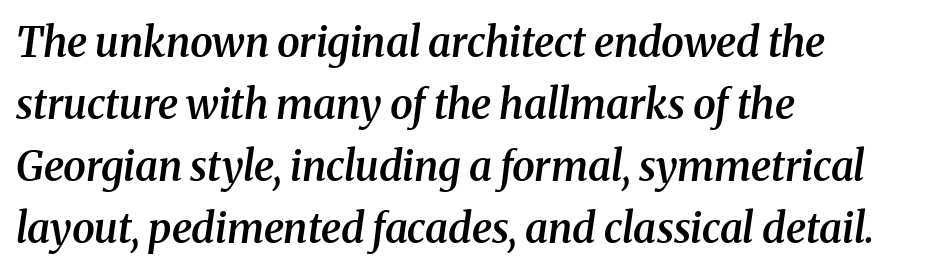
{"serif": "yes", "italic": "yes", "lean": "right", "slant_degrees": 8, "bold": "semi", "weight": "semibold", "width": "normal", "stroke_contrast": "medium", "x_height": "medium", "monospaced": "no", "underline": "no", "align": "left", "line_spacing": "normal", "line_spacing_ratio": 1.51, "letter_spacing": "normal", "letter_spacing_em": 0.0, "glyph_px": 41}
